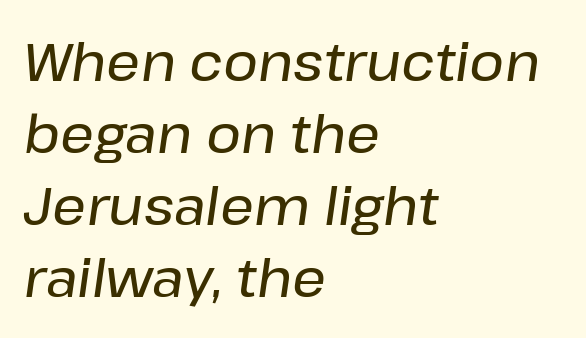
Q: Is the text italic (slanted)? A: Yes, it leans right by about 8 degrees.
Q: Is the text underlined? A: No.
Q: How is the paragraph aligned? A: Left-aligned.
Q: Is the spacing between letters normal or unusually wide? A: Normal.
Q: Is the spacing between lines tight, normal or loose? A: Normal.
Q: Width (condensed, normal, or wide)? A: Normal.
Q: Stroke contrast? A: Low.
Q: x-height? A: Medium.
Q: Monospaced? A: No.
